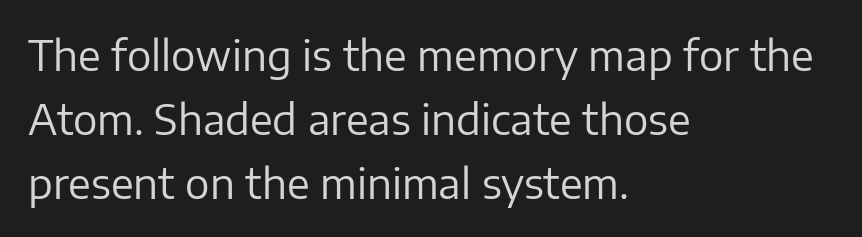
The image shows 41 px regular-weight sans-serif type, upright; set left-aligned, normal line spacing (1.56x), normal letter spacing, not underlined; low stroke contrast and a medium x-height.
